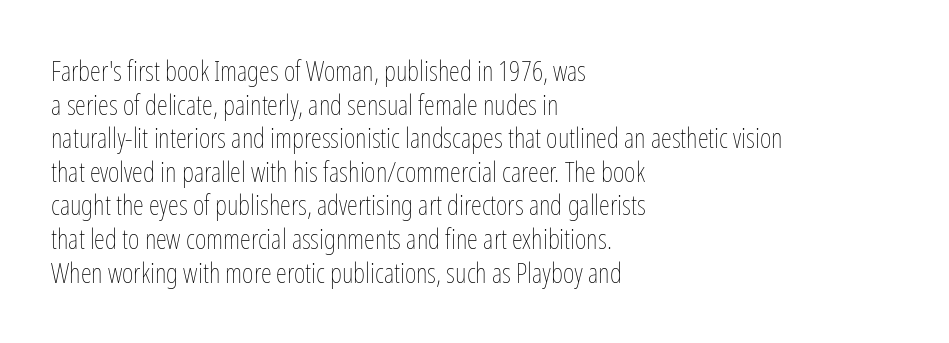
The image shows 28 px thin, condensed type, upright; set left-aligned, line spacing 1.2x, normal letter spacing, not underlined; low stroke contrast and a medium x-height.
